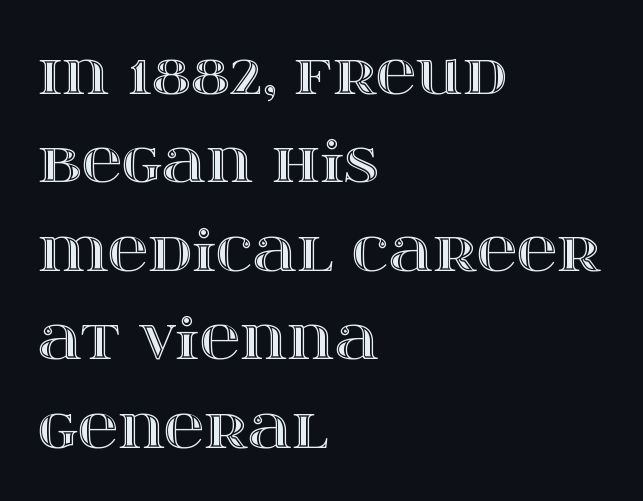
{"italic": "no", "width": "wide", "x_height": "large", "monospaced": "no", "underline": "no", "align": "left", "line_spacing": "normal", "line_spacing_ratio": 1.58, "letter_spacing": "normal", "letter_spacing_em": 0.0, "glyph_px": 56}
